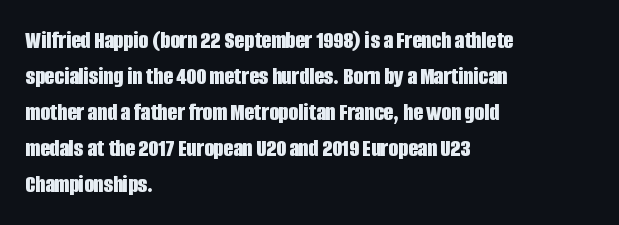
Nope, not italic — everything's standing straight. A normal amount of white space separates one row of letters from the next. Pretty heavy lettering here — definitely bold. Line starts are locked; line ends wander. Tracking here is standard; glyphs follow each other at the usual distance. Decoration check: the copy has no underline.
